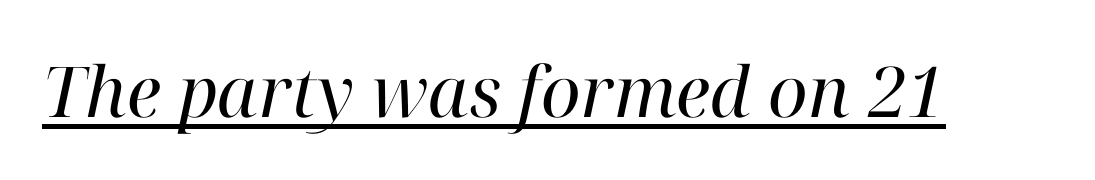
The image shows 70 px regular-weight serif type, italic (leaning right); set normal letter spacing, underlined; high stroke contrast and a medium x-height.
